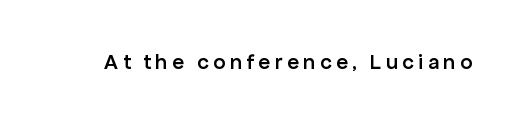
Q: Is the text bold? A: Semi-bold.
Q: Is the text italic (slanted)? A: No, it is upright.
Q: Is the text underlined? A: No.
Q: Is the spacing between letters normal or unusually wide? A: Unusually wide.
